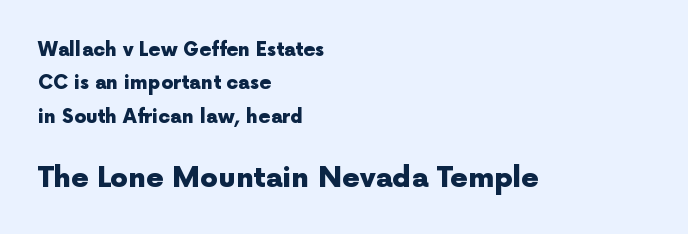
The image shows 28 px heavy sans-serif type, upright; set left-aligned, line spacing 1.76x, normal letter spacing, not underlined; the second (bottom) block is 1.47x larger; a medium x-height.
